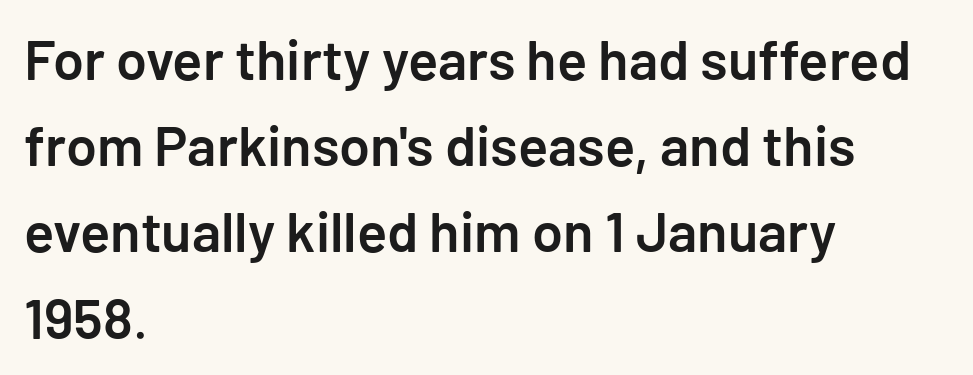
Type style note: lacks serifs. A semibold gives these letters moderate extra thickness, short of bold. It's the straight-up-and-down kind of type. Each row of text sits above clean, open space. The letters sit at their default tracking, neither squeezed nor spread.
